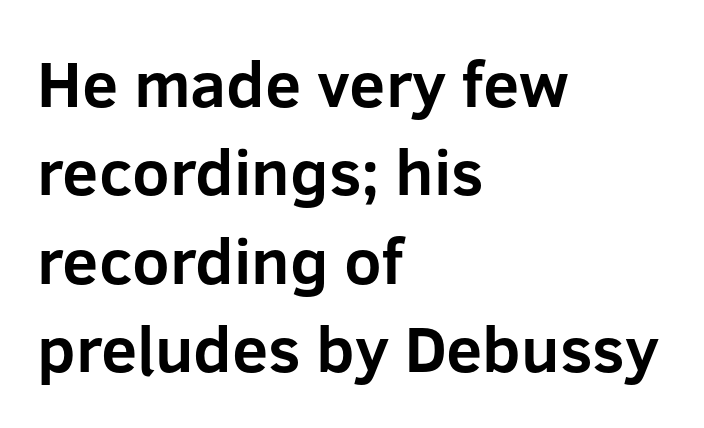
The image shows 65 px bold sans-serif type, upright; set left-aligned, normal line spacing (1.36x), normal letter spacing, not underlined; low stroke contrast and a medium x-height.
